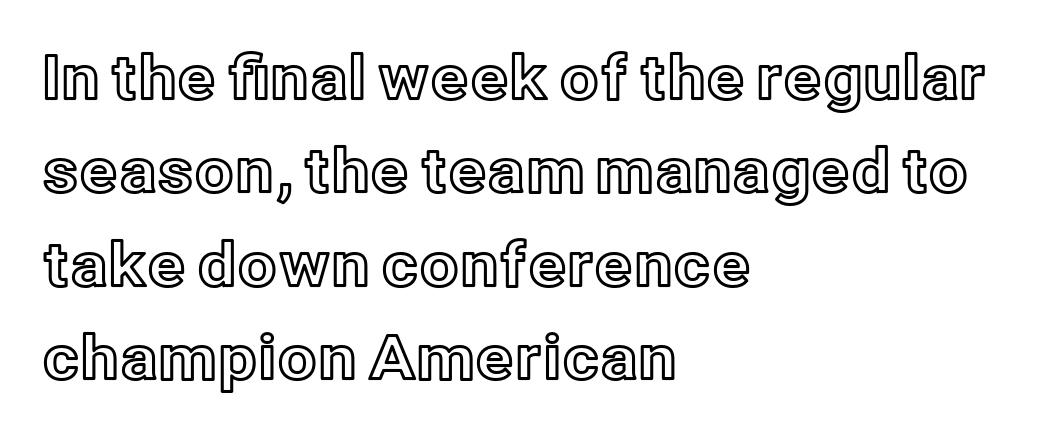
{"italic": "no", "width": "normal", "x_height": "medium", "monospaced": "no", "underline": "no", "align": "left", "line_spacing": "normal", "line_spacing_ratio": 1.53, "letter_spacing": "normal", "letter_spacing_em": 0.0, "glyph_px": 61}
